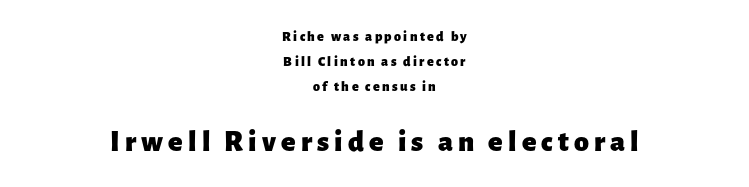
The image shows 30 px heavy sans-serif type, upright; set centered, line spacing 1.77x, not underlined; the second (bottom) block is 2.14x larger; low stroke contrast and a medium x-height.
